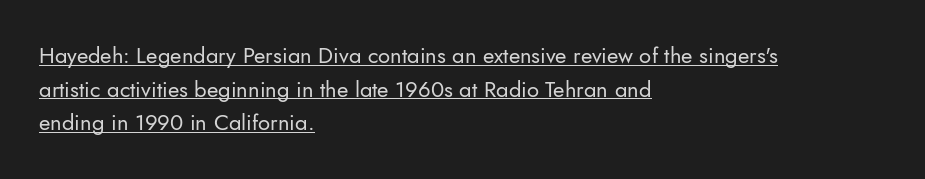
Counters stay open thanks to moderate or lighter strokes. Compared with typical body copy, the letter spacing here is the same. Summary of vertical rhythm: regular, with standard interline spacing. The rendering uses the underline text-decoration. These lines were composed using upright roman letters.
